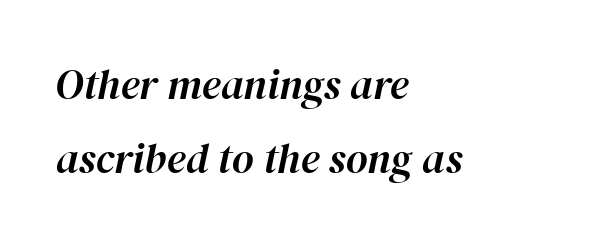
The image shows 42 px text type, italic (leaning right); set left-aligned, line spacing 1.77x, normal letter spacing, not underlined; high stroke contrast and a medium x-height.
